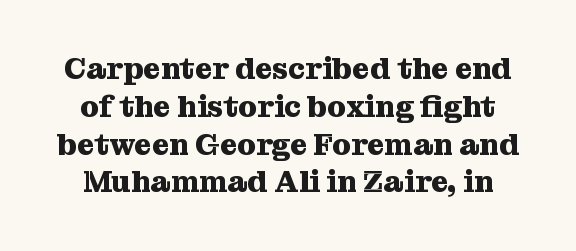
Q: Is the text bold? A: Yes.
Q: Is the text italic (slanted)? A: No, it is upright.
Q: Is the typeface a serif or a sans-serif typeface? A: Serif.
Q: Is the text underlined? A: No.
Q: Is the spacing between letters normal or unusually wide? A: Normal.
Q: Is the spacing between lines tight, normal or loose? A: Normal.
Q: Width (condensed, normal, or wide)? A: Normal.
Q: Stroke contrast? A: Medium.
Q: x-height? A: Medium.
Q: Monospaced? A: No.
